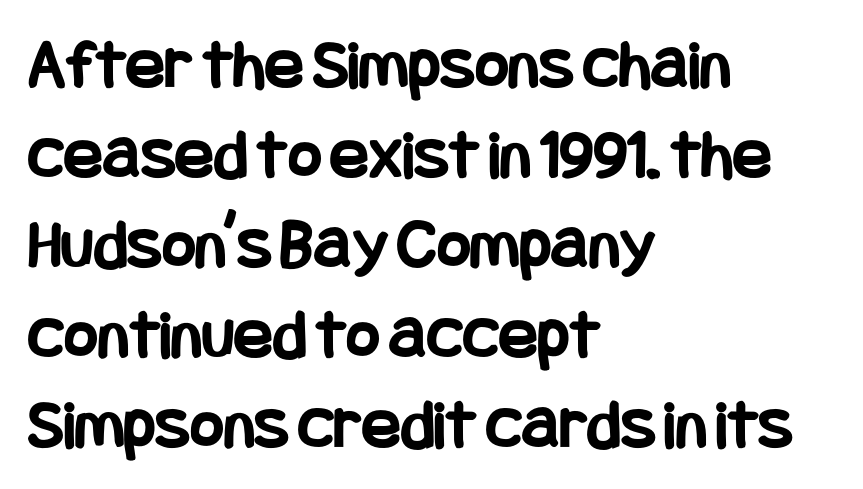
The image shows 72 px bold, condensed sans-serif type, upright; set left-aligned, normal line spacing (1.25x), normal letter spacing, not underlined; low stroke contrast and a large x-height.
